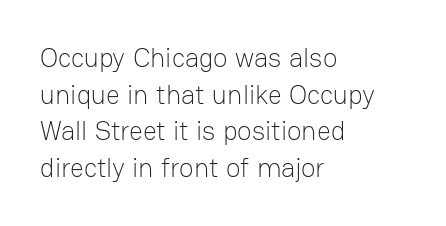
Reading down the block, your eye returns to a fixed left position each line. Do the letters lean? They stand straight. The strip under each line holds only bare page. Bold? No — there's no thickening of the strokes. Line spacing here is normal. Glyph-to-glyph distance matches everyday printed text.
